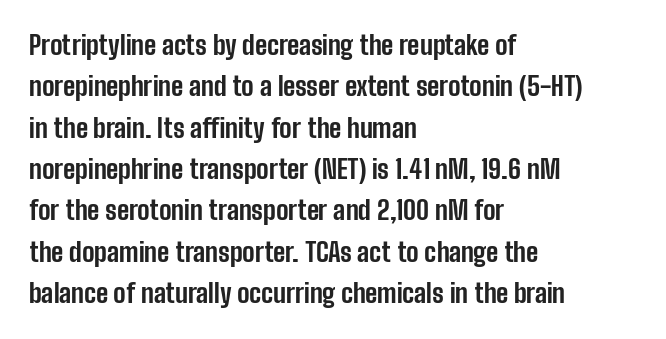
Q: Is the text bold? A: Yes.
Q: Is the text italic (slanted)? A: No, it is upright.
Q: Is the text underlined? A: No.
Q: How is the paragraph aligned? A: Left-aligned.
Q: Is the spacing between letters normal or unusually wide? A: Normal.
Q: Is the spacing between lines tight, normal or loose? A: Normal.
